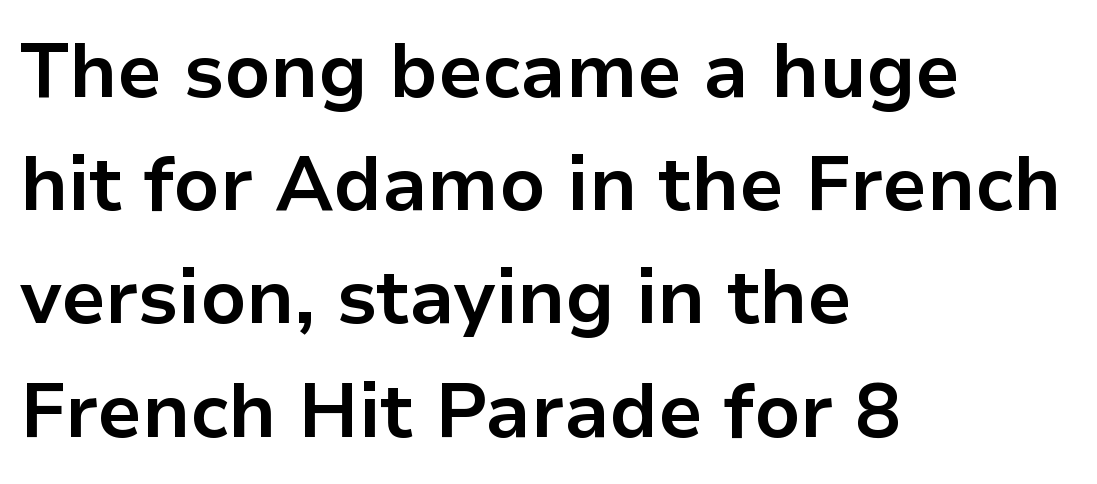
The image shows 76 px bold sans-serif type, upright; set left-aligned, normal line spacing (1.49x), normal letter spacing, not underlined; low stroke contrast and a medium x-height.
